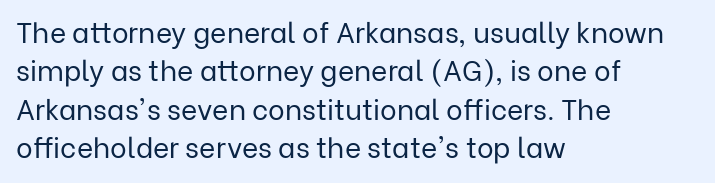
Q: Is the text bold? A: No.
Q: Is the text italic (slanted)? A: No, it is upright.
Q: Is the typeface a serif or a sans-serif typeface? A: Sans-serif.
Q: Is the text underlined? A: No.
Q: How is the paragraph aligned? A: Left-aligned.
Q: Is the spacing between letters normal or unusually wide? A: Normal.
Q: Is the spacing between lines tight, normal or loose? A: Normal.
Q: Width (condensed, normal, or wide)? A: Normal.
Q: Stroke contrast? A: Low.
Q: x-height? A: Medium.
Q: Monospaced? A: No.
